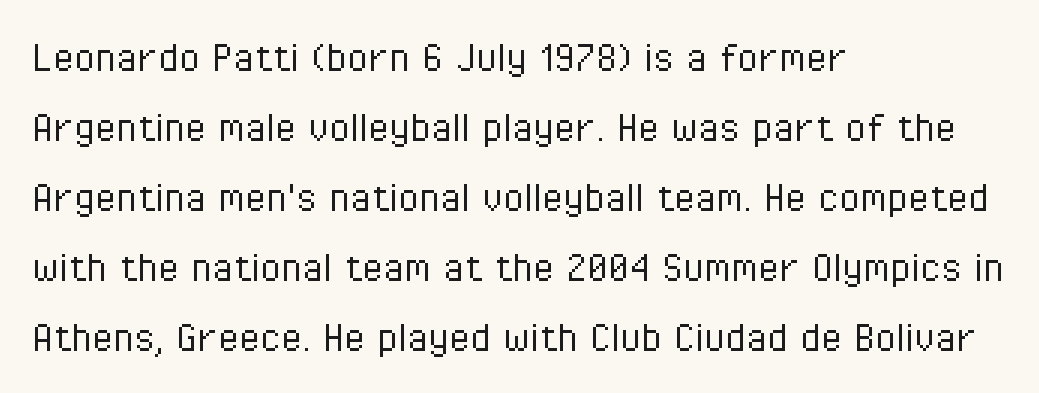
Q: Is the text bold? A: No.
Q: Is the text italic (slanted)? A: No, it is upright.
Q: Is the typeface a serif or a sans-serif typeface? A: Sans-serif.
Q: Is the text underlined? A: No.
Q: How is the paragraph aligned? A: Left-aligned.
Q: Is the spacing between letters normal or unusually wide? A: Normal.
Q: Is the spacing between lines tight, normal or loose? A: Normal.
Q: Width (condensed, normal, or wide)? A: Condensed.
Q: Stroke contrast? A: Low.
Q: x-height? A: Medium.
Q: Monospaced? A: No.
